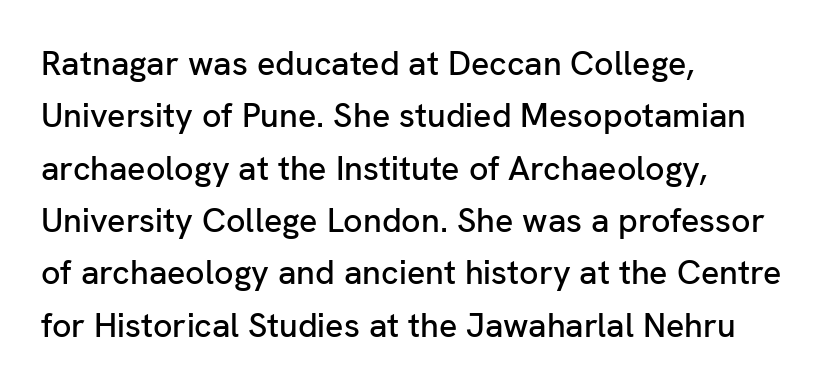
{"serif": "no", "italic": "no", "width": "normal", "stroke_contrast": "low", "x_height": "medium", "monospaced": "no", "underline": "no", "align": "left", "line_spacing": "normal", "line_spacing_ratio": 1.54, "letter_spacing": "normal", "letter_spacing_em": 0.0, "glyph_px": 34}
